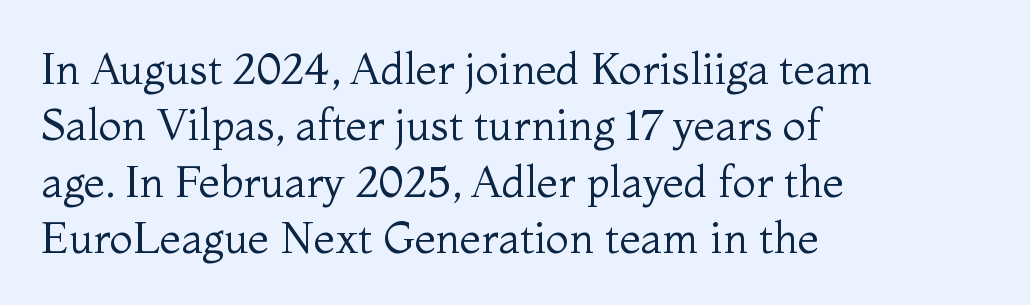
Bold? No — there's no thickening of the strokes. The space beneath each line is pristine and unruled. Old-style or modern, the face here clearly has serifs. Tall strokes in this sample are plumb rather than angled. Rows of type keep a routine distance in the vertical direction.
